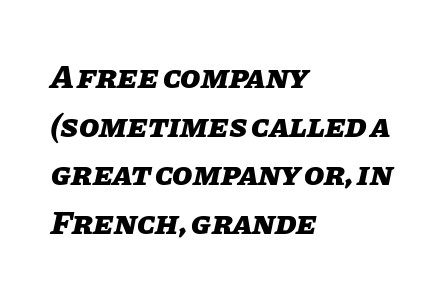
{"italic": "yes", "lean": "right", "slant_degrees": 11, "bold": "yes", "weight": "heavy", "width": "normal", "stroke_contrast": "low", "x_height": "large", "monospaced": "no", "underline": "no", "align": "left", "line_spacing": "normal", "line_spacing_ratio": 1.47, "letter_spacing": "normal", "letter_spacing_em": 0.0, "glyph_px": 33}
